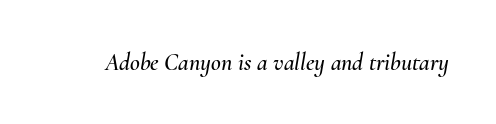
Q: Is the text italic (slanted)? A: Yes, it leans right by about 10 degrees.
Q: Is the text underlined? A: No.
Q: Is the spacing between letters normal or unusually wide? A: Normal.
